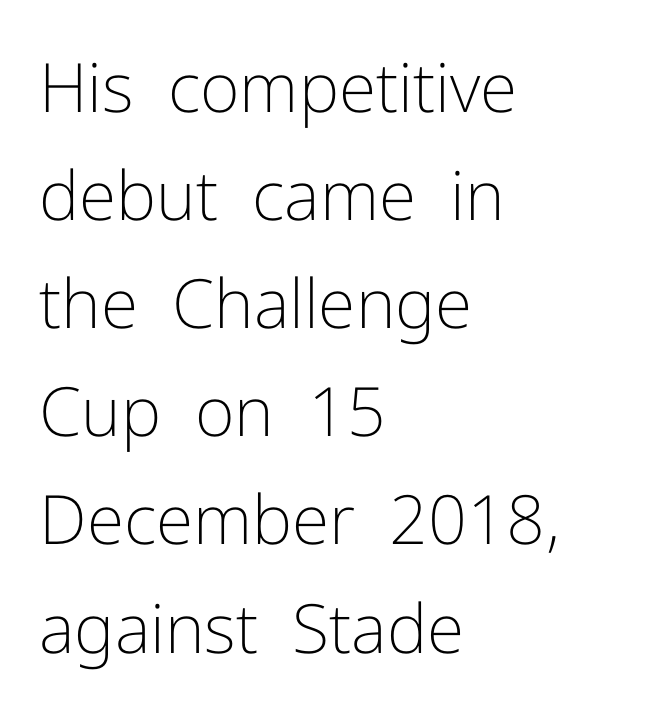
The image shows 68 px light sans-serif type, upright; set left-aligned, normal line spacing (1.59x), normal letter spacing, not underlined; low stroke contrast and a medium x-height.
